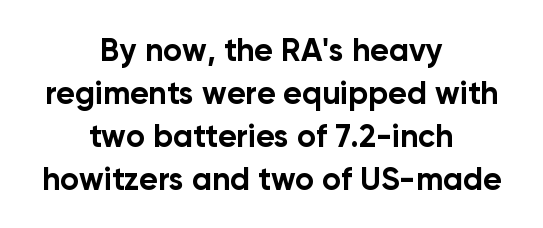
Weight: bold. Honestly, there is no underline to notice here at all. Character widths vary here, with narrow letters taking less room than wide ones. Posture: vertical. Does extra space separate the letters? No, they use regular spacing.
